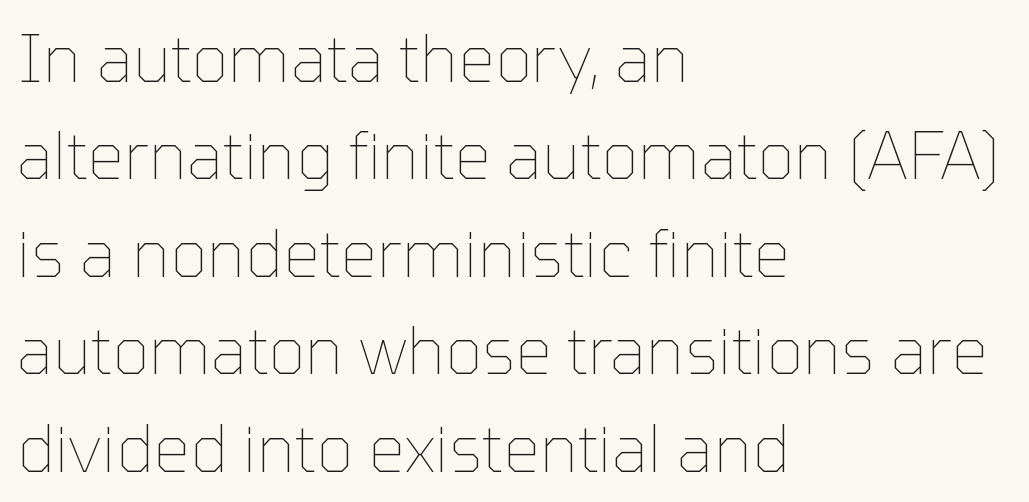
Q: Is the text bold? A: No.
Q: Is the text italic (slanted)? A: No, it is upright.
Q: Is the text underlined? A: No.
Q: How is the paragraph aligned? A: Left-aligned.
Q: Is the spacing between letters normal or unusually wide? A: Normal.
Q: Is the spacing between lines tight, normal or loose? A: Normal.
Q: Width (condensed, normal, or wide)? A: Normal.
Q: Stroke contrast? A: Low.
Q: x-height? A: Medium.
Q: Monospaced? A: No.
